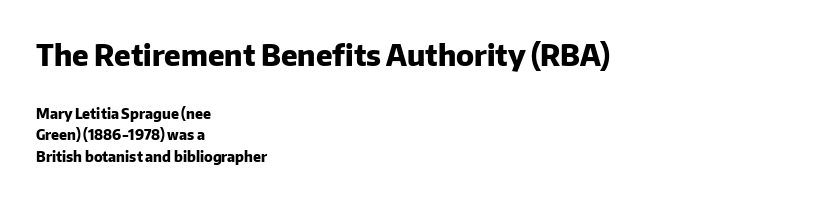
Q: Is the text bold? A: Yes.
Q: Is the text italic (slanted)? A: No, it is upright.
Q: Is the typeface a serif or a sans-serif typeface? A: Sans-serif.
Q: Is the text underlined? A: No.
Q: How is the paragraph aligned? A: Left-aligned.
Q: Is the spacing between letters normal or unusually wide? A: Normal.
Q: Is the spacing between lines tight, normal or loose? A: Normal.
Q: Which block of text is set in a larger size, the first (top) or the second (bottom)? A: The first (top) one.
Q: Width (condensed, normal, or wide)? A: Normal.
Q: Stroke contrast? A: Low.
Q: x-height? A: Medium.
Q: Monospaced? A: No.
